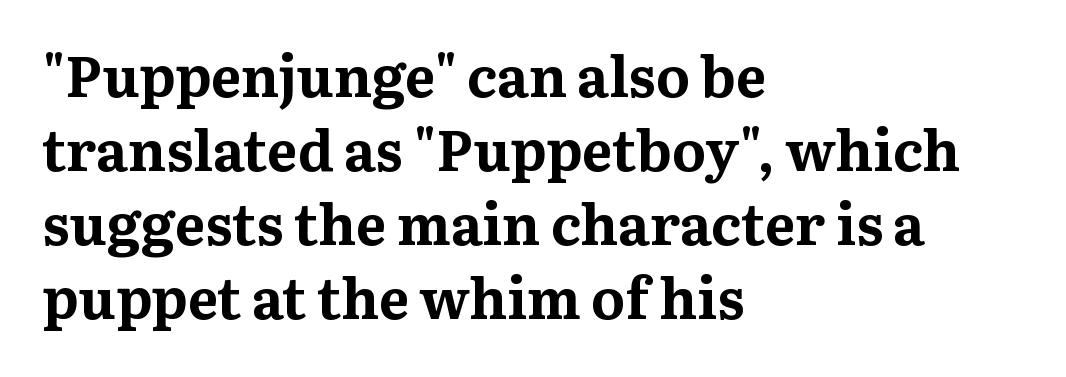
The face used here is proportionally spaced, like ordinary book or web type. Yep, those are serifs on the letters. The lettering holds an erect, upright posture throughout. Notice how thick the strokes are: this is what a full bold looks like.
